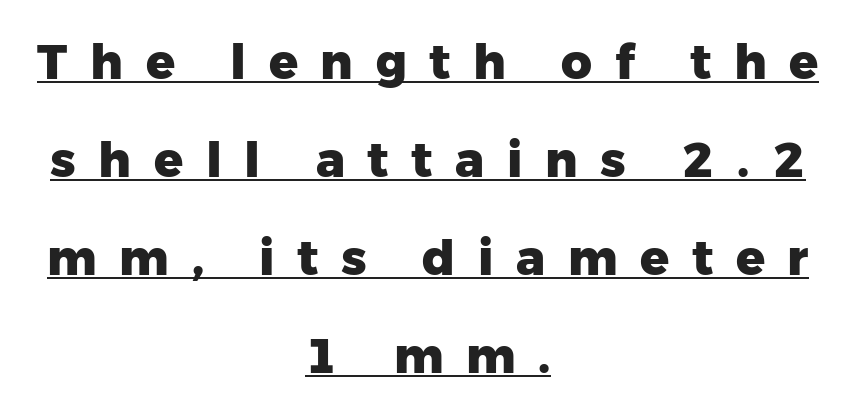
The image shows 48 px heavy sans-serif type, upright; set centered, loose line spacing (2.04x), unusually wide letter spacing (+0.47 em), underlined; low stroke contrast and a medium x-height.
